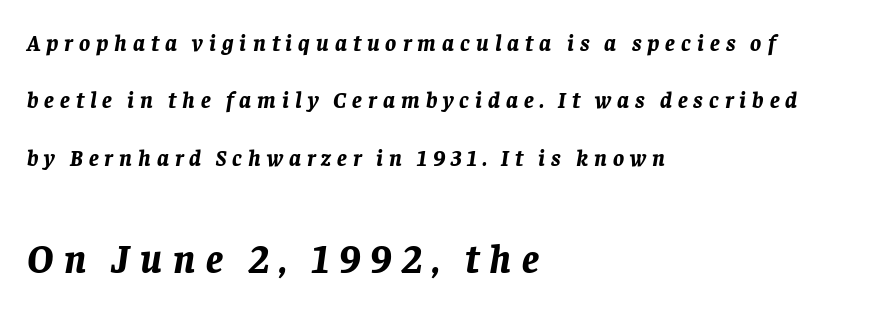
Q: Is the text bold? A: Yes.
Q: Is the text italic (slanted)? A: Yes, it leans right by about 8 degrees.
Q: Is the text underlined? A: No.
Q: How is the paragraph aligned? A: Left-aligned.
Q: Is the spacing between letters normal or unusually wide? A: Unusually wide.
Q: Is the spacing between lines tight, normal or loose? A: Loose.
Q: Which block of text is set in a larger size, the first (top) or the second (bottom)? A: The second (bottom) one.
Q: Width (condensed, normal, or wide)? A: Normal.
Q: Stroke contrast? A: Low.
Q: x-height? A: Large.
Q: Monospaced? A: No.
